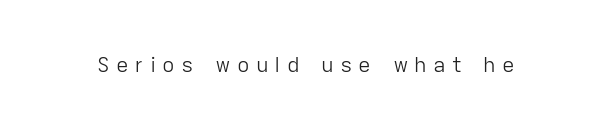
It's the straight-up-and-down kind of type. A typesetter would call this heavily tracked-out type. Heaviness? Minimal to ordinary, like unemphasized prose. Each row of text sits above clean, open space.
